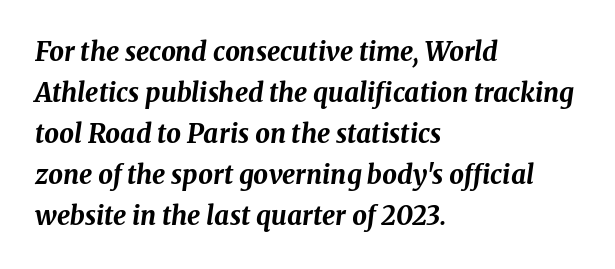
Q: Is the text bold? A: Yes.
Q: Is the text italic (slanted)? A: Yes, it leans right by about 8 degrees.
Q: Is the text underlined? A: No.
Q: How is the paragraph aligned? A: Left-aligned.
Q: Is the spacing between letters normal or unusually wide? A: Normal.
Q: Is the spacing between lines tight, normal or loose? A: Normal.
